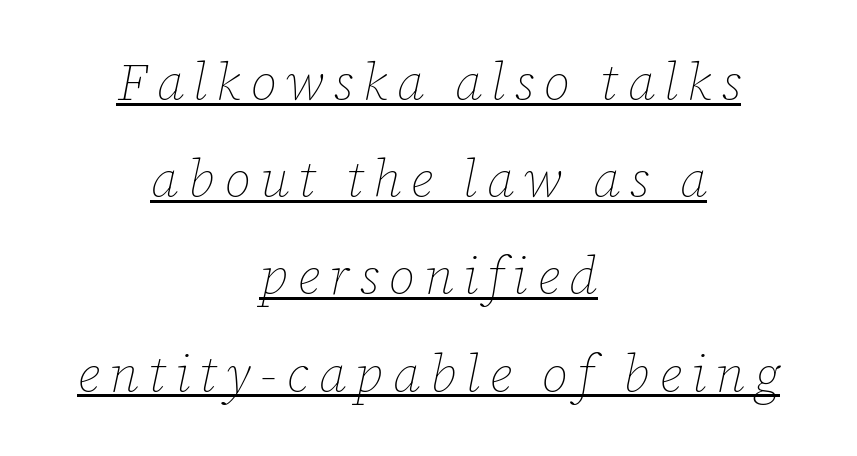
Q: Is the text bold? A: No.
Q: Is the text italic (slanted)? A: Yes, it leans right by about 12 degrees.
Q: Is the text underlined? A: Yes.
Q: How is the paragraph aligned? A: Centered.
Q: Width (condensed, normal, or wide)? A: Normal.
Q: Stroke contrast? A: Low.
Q: x-height? A: Medium.
Q: Monospaced? A: No.
